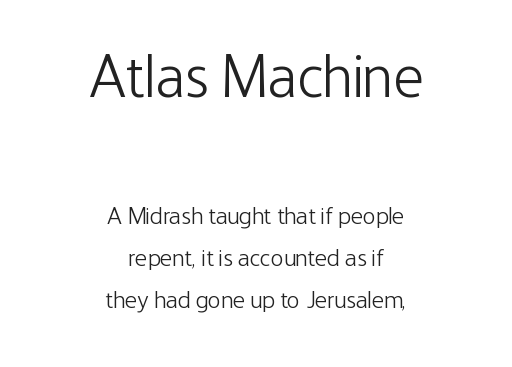
Q: Is the text bold? A: No.
Q: Is the text italic (slanted)? A: No, it is upright.
Q: Is the typeface a serif or a sans-serif typeface? A: Sans-serif.
Q: Is the text underlined? A: No.
Q: How is the paragraph aligned? A: Centered.
Q: Is the spacing between letters normal or unusually wide? A: Normal.
Q: Which block of text is set in a larger size, the first (top) or the second (bottom)? A: The first (top) one.
Q: Width (condensed, normal, or wide)? A: Condensed.
Q: Stroke contrast? A: Low.
Q: x-height? A: Medium.
Q: Monospaced? A: No.
